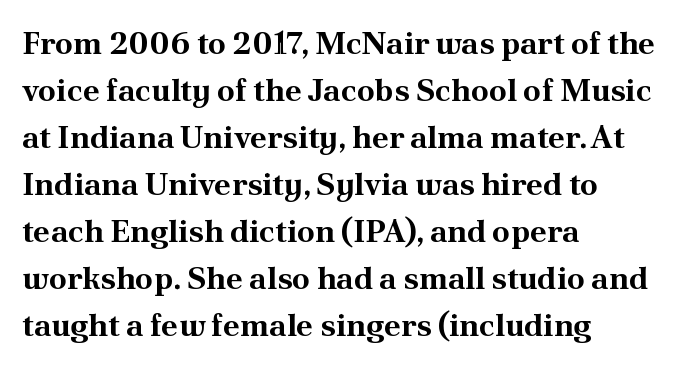
The image shows 32 px bold serif type, upright; set left-aligned, normal line spacing (1.47x), normal letter spacing, not underlined; medium stroke contrast and a small x-height.
